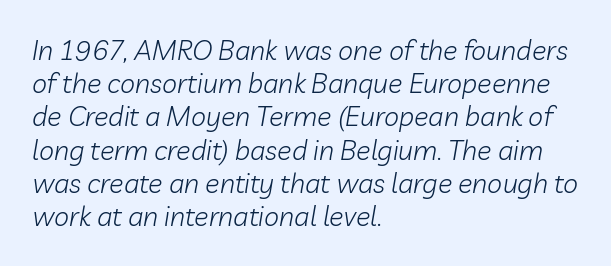
{"italic": "yes", "lean": "right", "slant_degrees": 10, "bold": "no", "underline": "no", "align": "left", "line_spacing_ratio": 1.23, "letter_spacing": "normal", "letter_spacing_em": 0.0, "glyph_px": 27}
